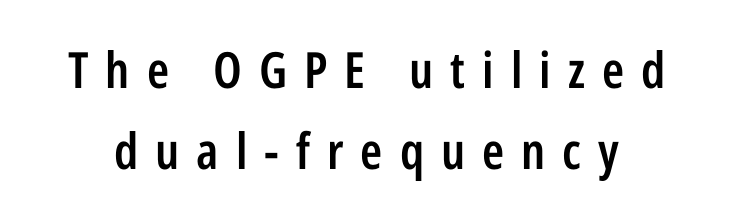
The image shows 50 px semibold, condensed sans-serif type, upright; set normal line spacing (1.62x), unusually wide letter spacing (+0.34 em), not underlined; low stroke contrast and a medium x-height.
